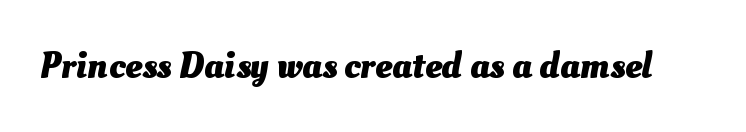
Q: Is the text bold? A: Yes.
Q: Is the text underlined? A: No.
Q: Is the spacing between letters normal or unusually wide? A: Normal.
Q: Width (condensed, normal, or wide)? A: Normal.
Q: Stroke contrast? A: Medium.
Q: x-height? A: Small.
Q: Monospaced? A: No.
